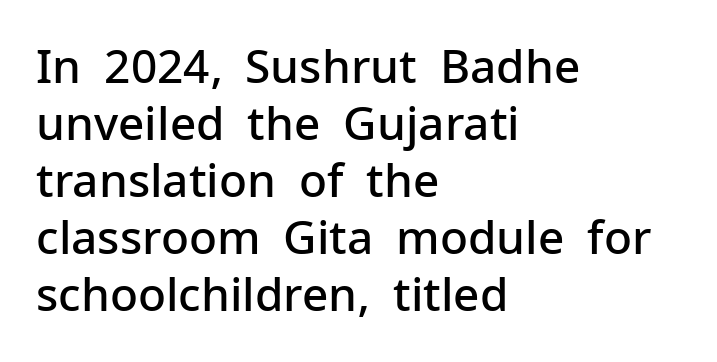
Q: Is the text bold? A: Semi-bold.
Q: Is the text italic (slanted)? A: No, it is upright.
Q: Is the typeface a serif or a sans-serif typeface? A: Sans-serif.
Q: Is the text underlined? A: No.
Q: How is the paragraph aligned? A: Left-aligned.
Q: Is the spacing between letters normal or unusually wide? A: Normal.
Q: Width (condensed, normal, or wide)? A: Normal.
Q: Stroke contrast? A: Low.
Q: x-height? A: Medium.
Q: Monospaced? A: No.
